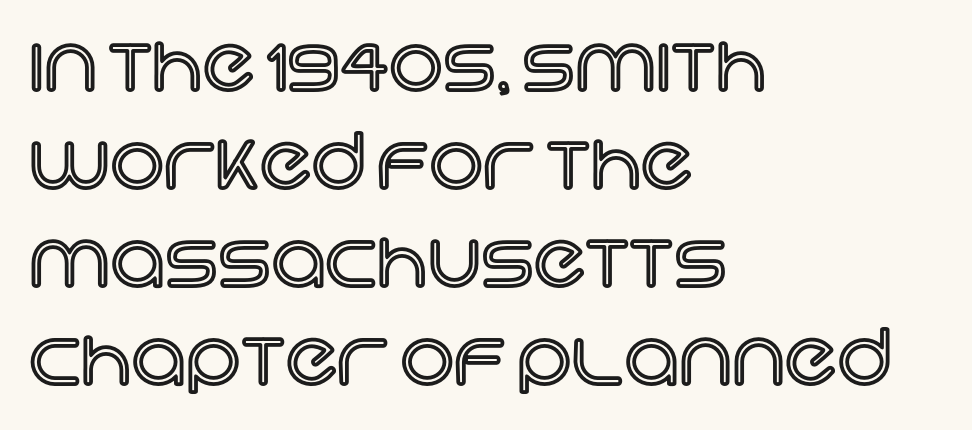
Q: Is the text italic (slanted)? A: No, it is upright.
Q: Is the text underlined? A: No.
Q: How is the paragraph aligned? A: Left-aligned.
Q: Is the spacing between letters normal or unusually wide? A: Normal.
Q: Is the spacing between lines tight, normal or loose? A: Normal.
Q: Width (condensed, normal, or wide)? A: Normal.
Q: x-height? A: Large.
Q: Monospaced? A: No.
